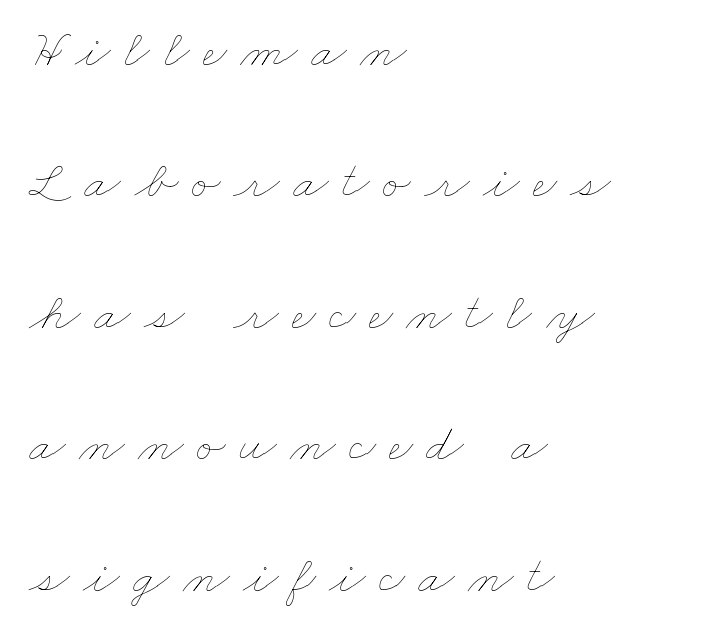
Q: Is the text bold? A: No.
Q: Is the text underlined? A: No.
Q: How is the paragraph aligned? A: Left-aligned.
Q: Is the spacing between letters normal or unusually wide? A: Unusually wide.
Q: Is the spacing between lines tight, normal or loose? A: Loose.
Q: Width (condensed, normal, or wide)? A: Wide.
Q: Stroke contrast? A: Low.
Q: x-height? A: Small.
Q: Monospaced? A: No.
